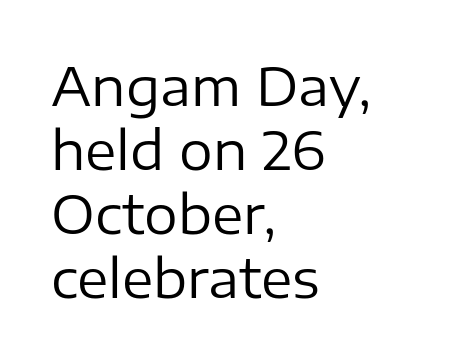
Line starts are locked; line ends wander. Examine the stroke ends and you'll find no serifs. Does extra space separate the letters? No, they use regular spacing. Compared with a typical body face, this is equally light or lighter still. Do the characters align in a grid? No, the font is proportional. Rendered with straight, roman letterforms.
